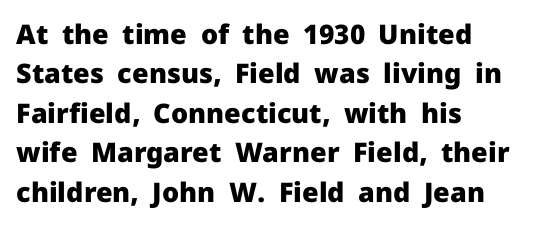
{"italic": "no", "bold": "yes", "underline": "no", "align": "left", "line_spacing": "normal", "line_spacing_ratio": 1.46, "letter_spacing": "normal", "letter_spacing_em": 0.0, "glyph_px": 27}
